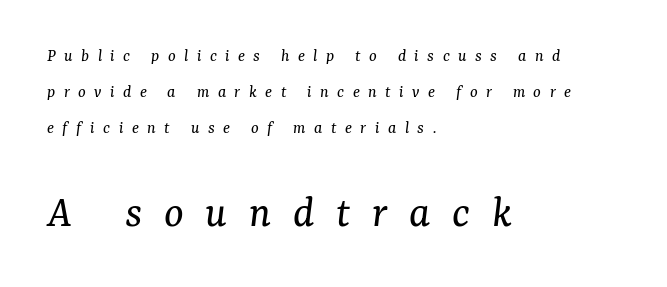
The image shows 46 px regular-weight serif type, italic (leaning right); set left-aligned, loose line spacing (2.01x), unusually wide letter spacing (+0.47 em), not underlined; the second (bottom) block is 2.56x larger; medium stroke contrast and a medium x-height.
